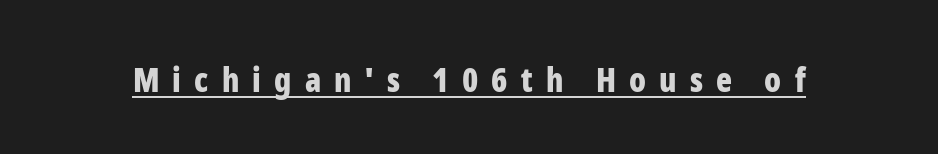
Q: Is the text bold? A: Yes.
Q: Is the text italic (slanted)? A: No, it is upright.
Q: Is the typeface a serif or a sans-serif typeface? A: Sans-serif.
Q: Is the text underlined? A: Yes.
Q: Is the spacing between letters normal or unusually wide? A: Unusually wide.
Q: Width (condensed, normal, or wide)? A: Condensed.
Q: Stroke contrast? A: Low.
Q: x-height? A: Medium.
Q: Monospaced? A: No.
